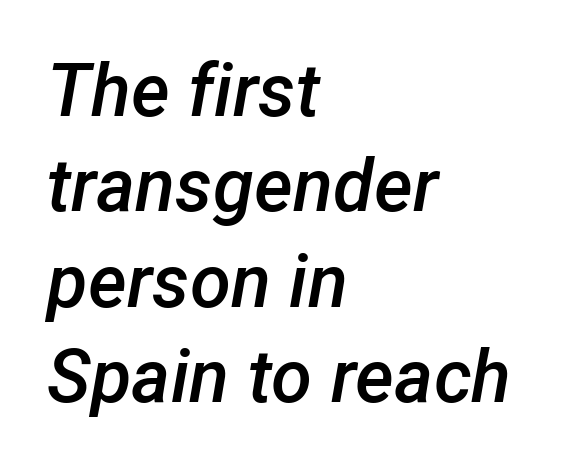
The image shows 74 px semibold type, italic (leaning right); set left-aligned, normal line spacing (1.29x), normal letter spacing, not underlined; low stroke contrast and a medium x-height.
